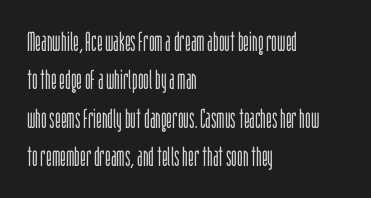
Q: Is the text bold? A: No.
Q: Is the text italic (slanted)? A: No, it is upright.
Q: Is the text underlined? A: No.
Q: How is the paragraph aligned? A: Left-aligned.
Q: Is the spacing between letters normal or unusually wide? A: Normal.
Q: Is the spacing between lines tight, normal or loose? A: Normal.
